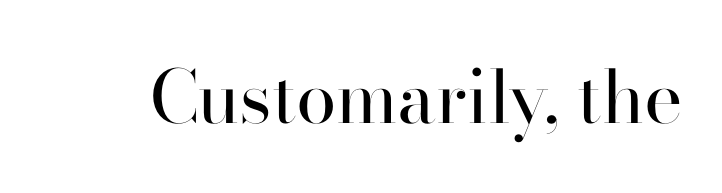
{"serif": "yes", "italic": "no", "bold": "no", "weight": "regular", "width": "normal", "stroke_contrast": "high", "x_height": "small", "monospaced": "no", "underline": "no", "letter_spacing": "normal", "letter_spacing_em": 0.0, "glyph_px": 73}
